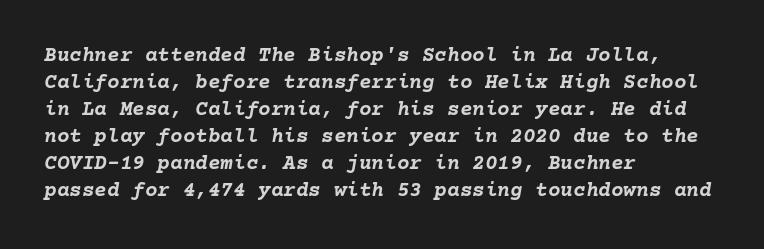
Q: Is the text bold? A: Yes.
Q: Is the text italic (slanted)? A: Yes, it leans right by about 10 degrees.
Q: Is the text underlined? A: No.
Q: How is the paragraph aligned? A: Left-aligned.
Q: Is the spacing between letters normal or unusually wide? A: Normal.
Q: Is the spacing between lines tight, normal or loose? A: Normal.
